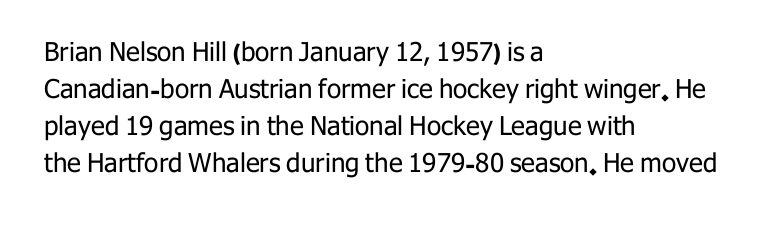
Rule under the text: the space is simply empty. The tracking reads as untouched default to a designer's eye. Compared with a typical body face, this is equally light or lighter still. A student would call this left alignment; a typographer would say flush left, rag right. The rows are spaced the way most documents space them.
